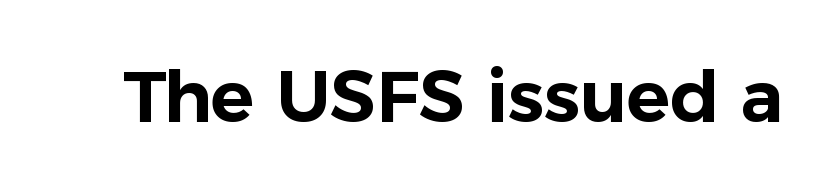
{"serif": "no", "italic": "no", "width": "normal", "stroke_contrast": "low", "x_height": "medium", "monospaced": "no", "underline": "no", "letter_spacing": "normal", "letter_spacing_em": 0.0, "glyph_px": 72}
